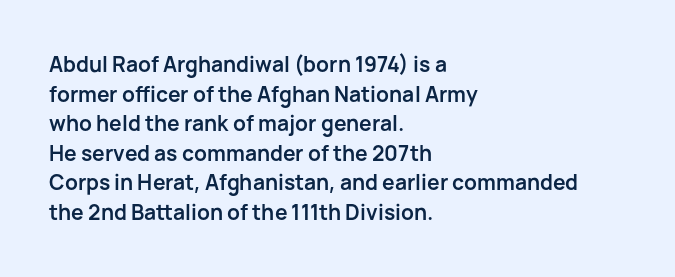
The vertical gap from one line to the next is medium. Beneath every word, the page is bare. Nothing unusual about the tracking: characters are spaced as the font intends. Its strokes are broad and dark, the hallmark of bold type. This sample uses an upright cut, with every glyph sitting square on the baseline. If you drew a ruler down the left edge, every line would touch it.
